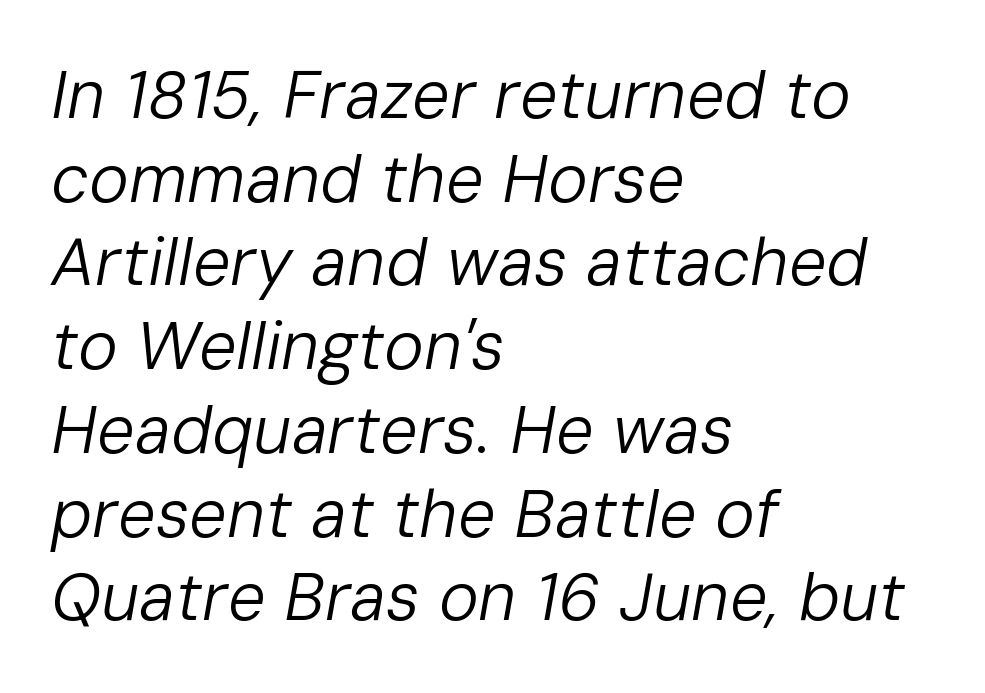
The gaps between neighbouring characters are ordinary and unremarkable. Every row of glyphs begins at an identical x-position on the left. In terms of posture, this sample is oblique. Evenly set lines give the paragraph a standard silhouette. A typesetter would call this proportional, since set widths differ per character. No heavy texture on the line: the type isn't bold.
